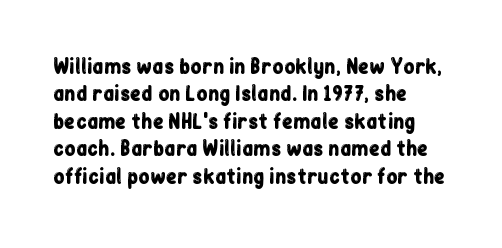
The specimen omits any rule beneath the text block's lines. The face used here is rendered with its standard letterfit. Posture: straight, roman, zero tilt. A student would call this left alignment; a typographer would say flush left, rag right. If you measured baseline to baseline, you'd find a middling distance.
